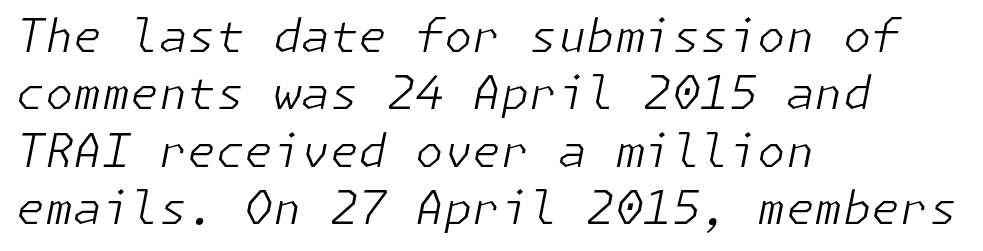
{"italic": "yes", "lean": "right", "slant_degrees": 11, "bold": "no", "weight": "light", "width": "normal", "stroke_contrast": "low", "x_height": "medium", "underline": "no", "align": "left", "line_spacing": "normal", "line_spacing_ratio": 1.25, "letter_spacing": "normal", "letter_spacing_em": 0.0, "glyph_px": 46}
